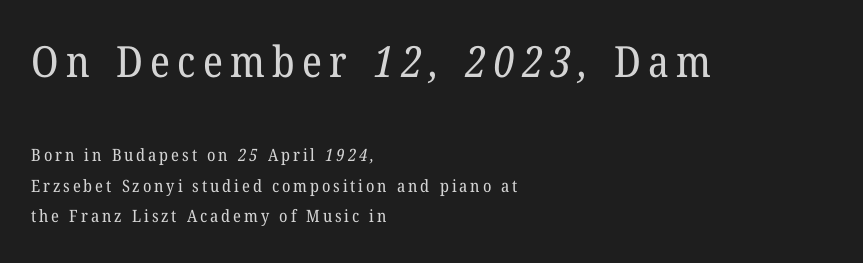
The image shows 43 px regular-weight serif type; set left-aligned, line spacing 1.79x, not underlined; the first (top) block is 2.53x larger; low stroke contrast and a medium x-height.
